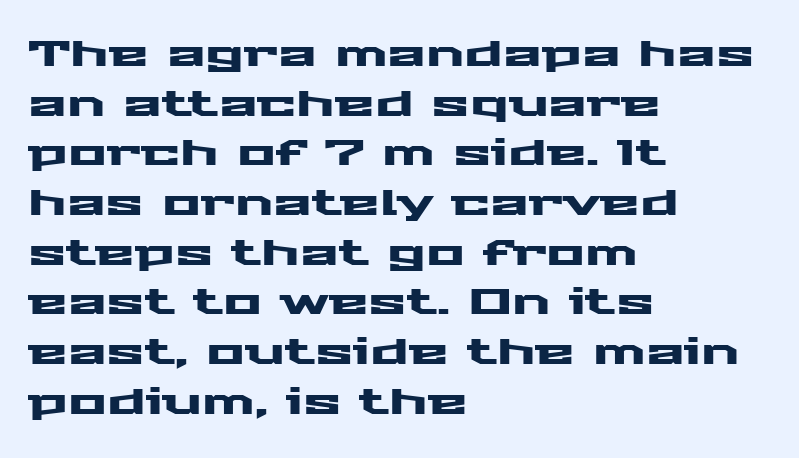
{"serif": "no", "italic": "no", "width": "wide", "stroke_contrast": "medium", "x_height": "medium", "monospaced": "no", "underline": "no", "align": "left", "line_spacing": "normal", "line_spacing_ratio": 1.38, "letter_spacing": "normal", "letter_spacing_em": 0.0, "glyph_px": 36}
